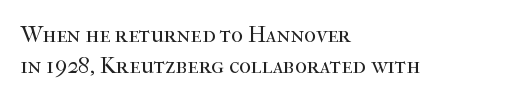
Q: Is the text bold? A: No.
Q: Is the text italic (slanted)? A: No, it is upright.
Q: Is the text underlined? A: No.
Q: How is the paragraph aligned? A: Left-aligned.
Q: Is the spacing between letters normal or unusually wide? A: Normal.
Q: Is the spacing between lines tight, normal or loose? A: Normal.
